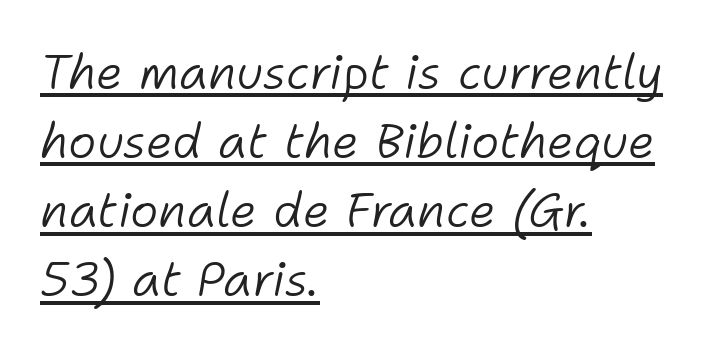
{"italic": "yes", "lean": "right", "slant_degrees": 11, "bold": "no", "weight": "light", "width": "normal", "stroke_contrast": "low", "x_height": "medium", "monospaced": "no", "underline": "yes", "align": "left", "line_spacing": "normal", "line_spacing_ratio": 1.44, "letter_spacing": "normal", "letter_spacing_em": 0.0, "glyph_px": 48}
